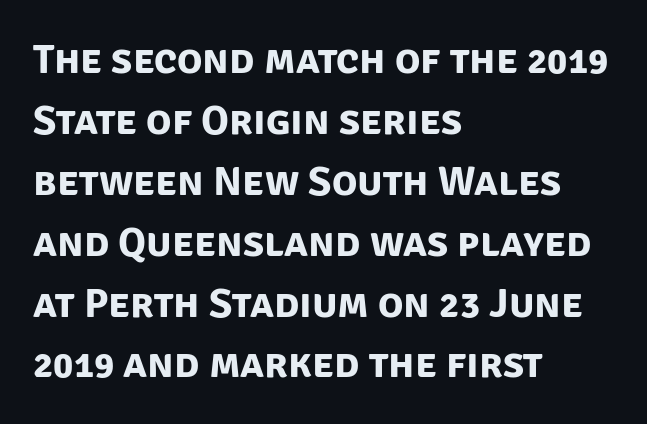
Each new line begins a customary step beneath the previous one. Decoration check: the copy has no underline. Thick stems and heavy bowls — unmistakably bold. Typographically, this falls in the sans-serif category.
